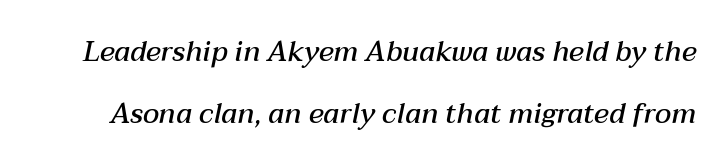
{"italic": "yes", "lean": "right", "slant_degrees": 12, "bold": "semi", "weight": "semibold", "width": "normal", "stroke_contrast": "medium", "x_height": "medium", "monospaced": "no", "underline": "no", "line_spacing": "loose", "line_spacing_ratio": 2.21, "letter_spacing": "normal", "letter_spacing_em": 0.0, "glyph_px": 28}
